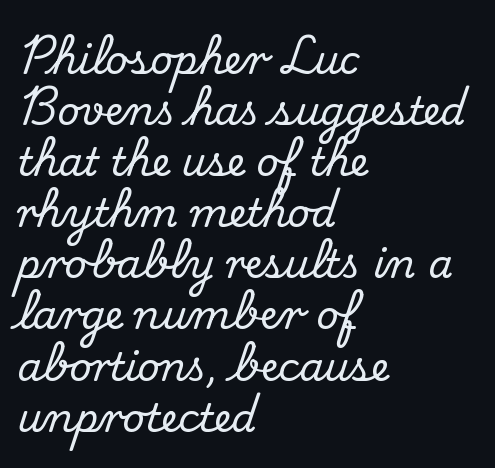
The image shows 39 px serif type; set left-aligned, normal line spacing (1.31x), normal letter spacing, not underlined; medium stroke contrast and a small x-height.
